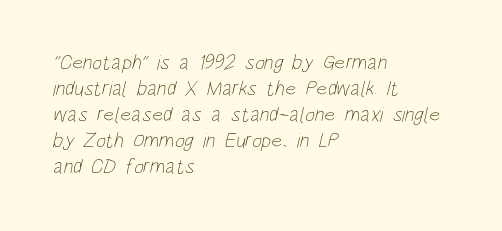
One-word summary of the alignment: left. Spacing between characters is what you'd get straight out of the box. A bare baseline throughout the passage. The weight would be labelled regular, book, light, or lighter still.
